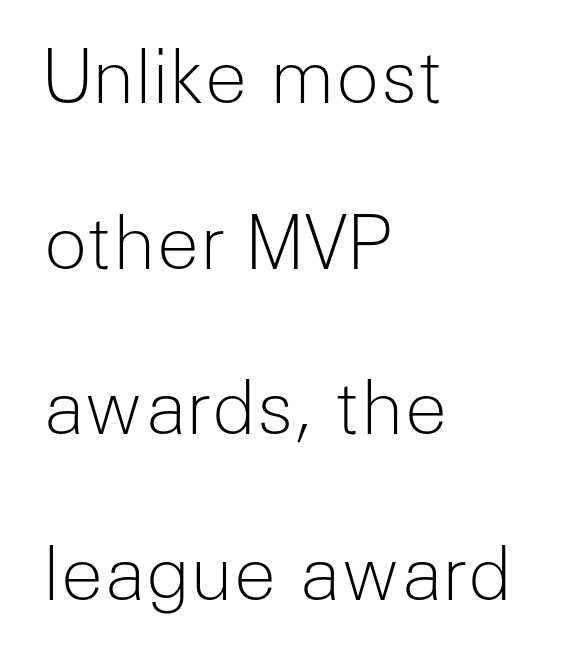
Q: Is the text bold? A: No.
Q: Is the text italic (slanted)? A: No, it is upright.
Q: Is the typeface a serif or a sans-serif typeface? A: Sans-serif.
Q: Is the text underlined? A: No.
Q: How is the paragraph aligned? A: Left-aligned.
Q: Is the spacing between letters normal or unusually wide? A: Normal.
Q: Is the spacing between lines tight, normal or loose? A: Loose.
Q: Width (condensed, normal, or wide)? A: Normal.
Q: Stroke contrast? A: Low.
Q: x-height? A: Medium.
Q: Monospaced? A: No.
